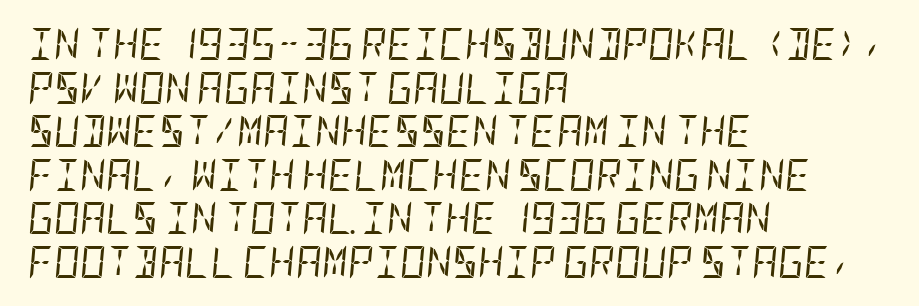
The image shows 32 px regular-weight, condensed type, italic (leaning right); set left-aligned, normal line spacing (1.36x), normal letter spacing, not underlined; low stroke contrast and a large x-height.
